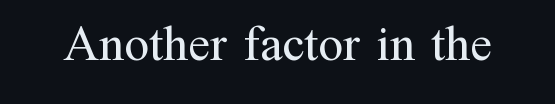
{"serif": "yes", "italic": "no", "bold": "no", "weight": "regular", "width": "normal", "stroke_contrast": "medium", "x_height": "medium", "monospaced": "no", "underline": "no", "letter_spacing": "normal", "letter_spacing_em": 0.0, "glyph_px": 50}
